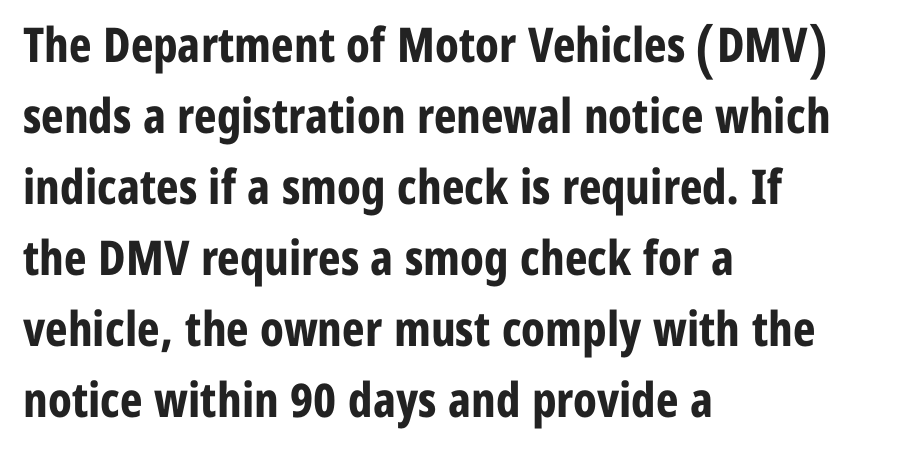
{"serif": "no", "italic": "no", "bold": "yes", "weight": "bold", "width": "condensed", "stroke_contrast": "low", "x_height": "medium", "monospaced": "no", "underline": "no", "align": "left", "line_spacing": "normal", "line_spacing_ratio": 1.48, "letter_spacing": "normal", "letter_spacing_em": 0.0, "glyph_px": 48}
